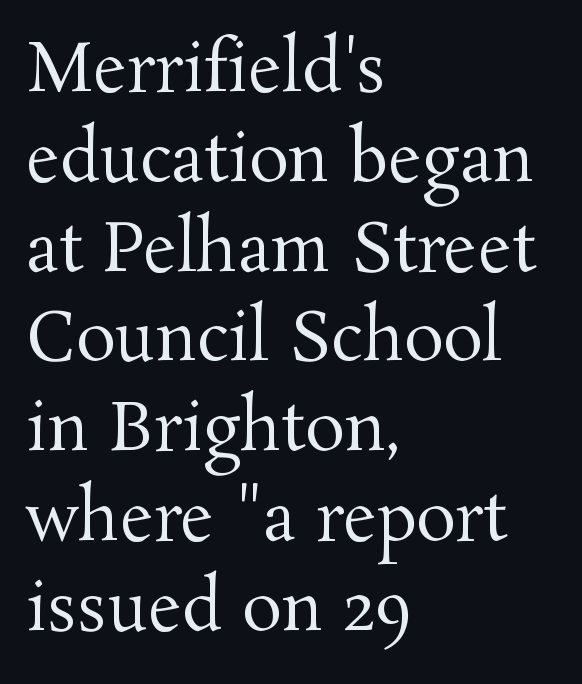
Q: Is the text bold? A: No.
Q: Is the text italic (slanted)? A: No, it is upright.
Q: Is the typeface a serif or a sans-serif typeface? A: Serif.
Q: Is the text underlined? A: No.
Q: How is the paragraph aligned? A: Left-aligned.
Q: Is the spacing between letters normal or unusually wide? A: Normal.
Q: Is the spacing between lines tight, normal or loose? A: Normal.
Q: Width (condensed, normal, or wide)? A: Normal.
Q: Stroke contrast? A: Medium.
Q: x-height? A: Medium.
Q: Monospaced? A: No.
